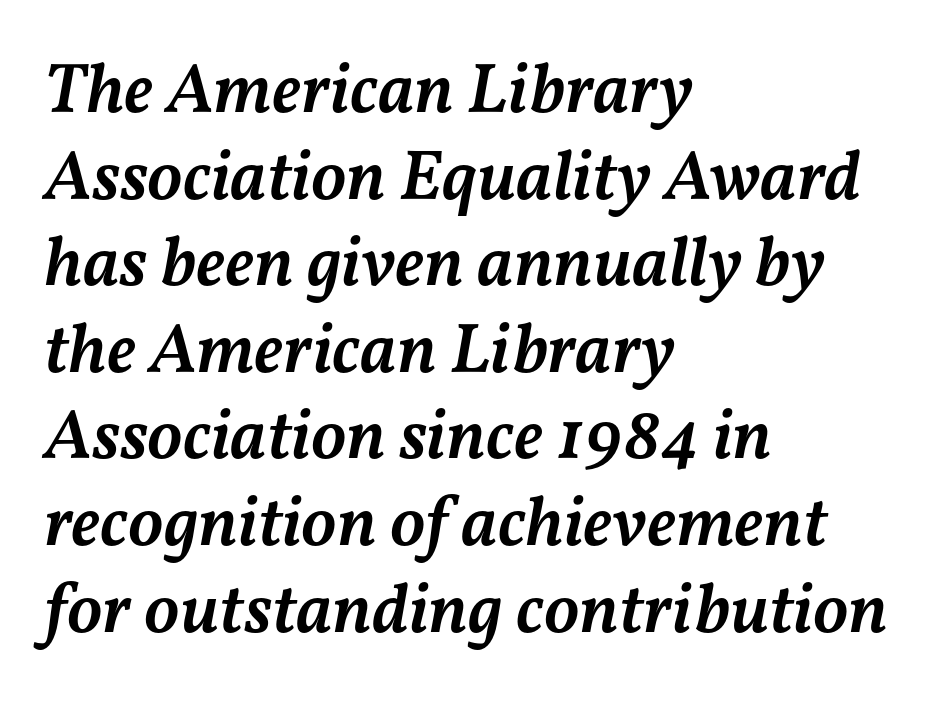
Q: Is the text bold? A: Semi-bold.
Q: Is the text italic (slanted)? A: Yes, it leans right by about 11 degrees.
Q: Is the text underlined? A: No.
Q: How is the paragraph aligned? A: Left-aligned.
Q: Is the spacing between letters normal or unusually wide? A: Normal.
Q: Width (condensed, normal, or wide)? A: Normal.
Q: Stroke contrast? A: Medium.
Q: x-height? A: Medium.
Q: Monospaced? A: No.
